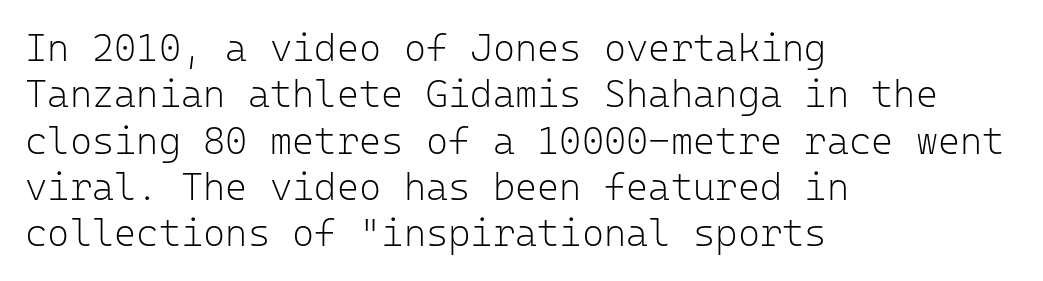
The image shows 38 px light sans-serif type, upright, monospaced; set left-aligned, line spacing 1.22x, normal letter spacing, not underlined; low stroke contrast and a medium x-height.
